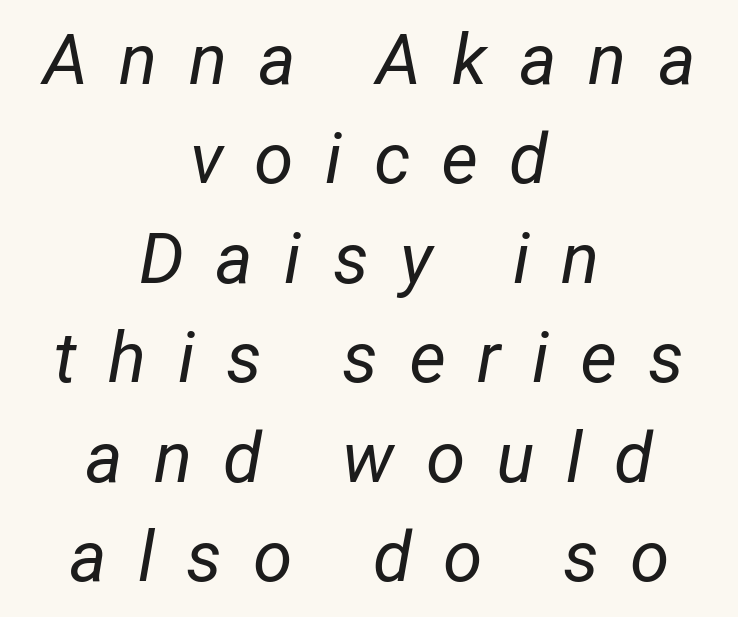
{"italic": "yes", "lean": "right", "slant_degrees": 12, "bold": "no", "weight": "regular", "width": "normal", "stroke_contrast": "low", "x_height": "medium", "monospaced": "no", "underline": "no", "align": "center", "line_spacing": "normal", "line_spacing_ratio": 1.4, "letter_spacing": "wide", "letter_spacing_em": 0.44, "glyph_px": 71}
